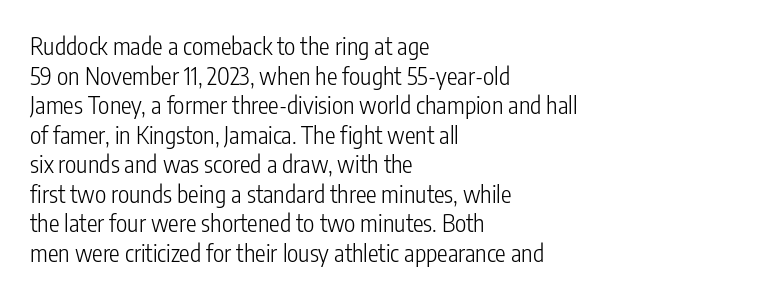
Q: Is the text bold? A: No.
Q: Is the text italic (slanted)? A: No, it is upright.
Q: Is the text underlined? A: No.
Q: How is the paragraph aligned? A: Left-aligned.
Q: Is the spacing between letters normal or unusually wide? A: Normal.
